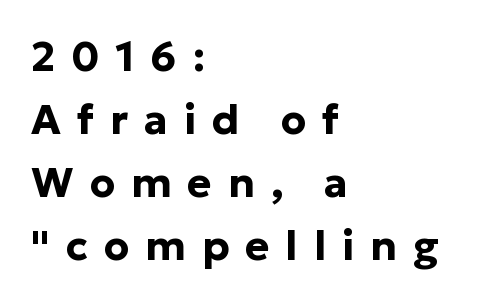
{"serif": "no", "italic": "no", "bold": "yes", "weight": "bold", "width": "normal", "stroke_contrast": "low", "x_height": "medium", "monospaced": "no", "underline": "no", "align": "left", "line_spacing": "normal", "line_spacing_ratio": 1.54, "letter_spacing": "wide", "letter_spacing_em": 0.39, "glyph_px": 41}
